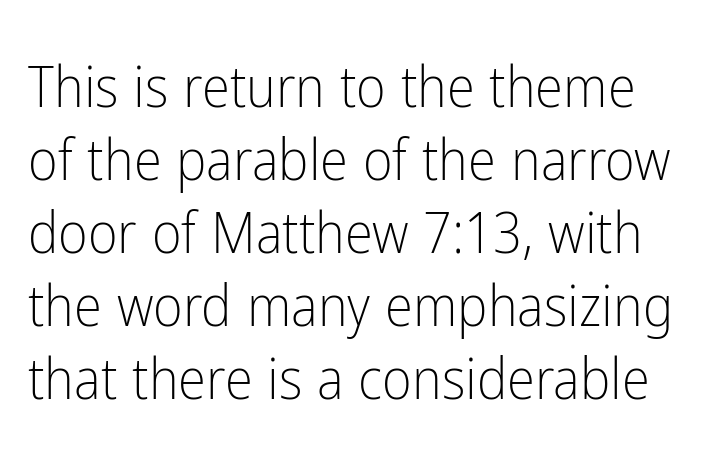
{"serif": "no", "italic": "no", "bold": "no", "weight": "light", "width": "condensed", "stroke_contrast": "low", "x_height": "medium", "monospaced": "no", "underline": "no", "line_spacing": "normal", "line_spacing_ratio": 1.28, "letter_spacing": "normal", "letter_spacing_em": 0.0, "glyph_px": 57}
